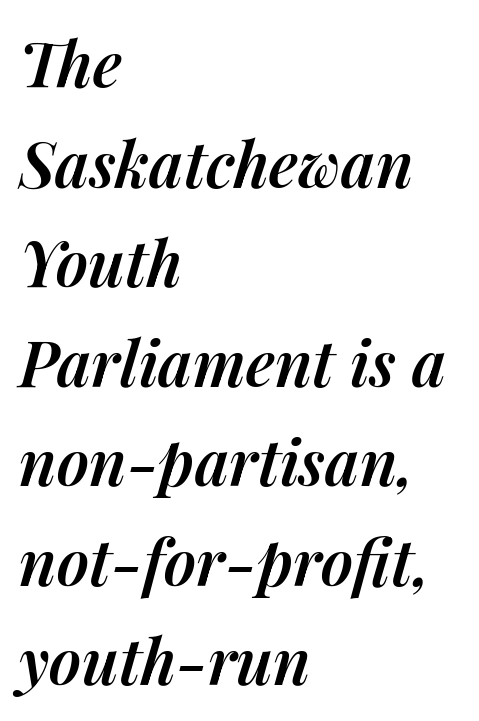
Q: Is the text bold? A: Semi-bold.
Q: Is the text italic (slanted)? A: Yes, it leans right by about 14 degrees.
Q: Is the text underlined? A: No.
Q: How is the paragraph aligned? A: Left-aligned.
Q: Is the spacing between letters normal or unusually wide? A: Normal.
Q: Is the spacing between lines tight, normal or loose? A: Normal.
Q: Width (condensed, normal, or wide)? A: Normal.
Q: Stroke contrast? A: Medium.
Q: x-height? A: Medium.
Q: Monospaced? A: No.
